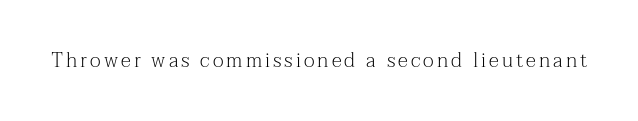
{"italic": "no", "bold": "no", "underline": "no", "glyph_px": 20}
